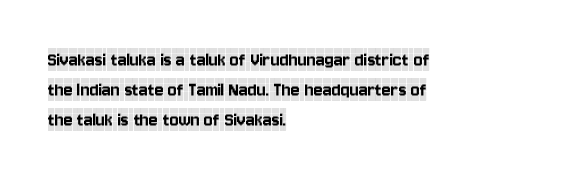
{"italic": "no", "underline": "no", "align": "left", "line_spacing": "normal", "line_spacing_ratio": 1.43, "letter_spacing": "normal", "letter_spacing_em": 0.0, "glyph_px": 21}
